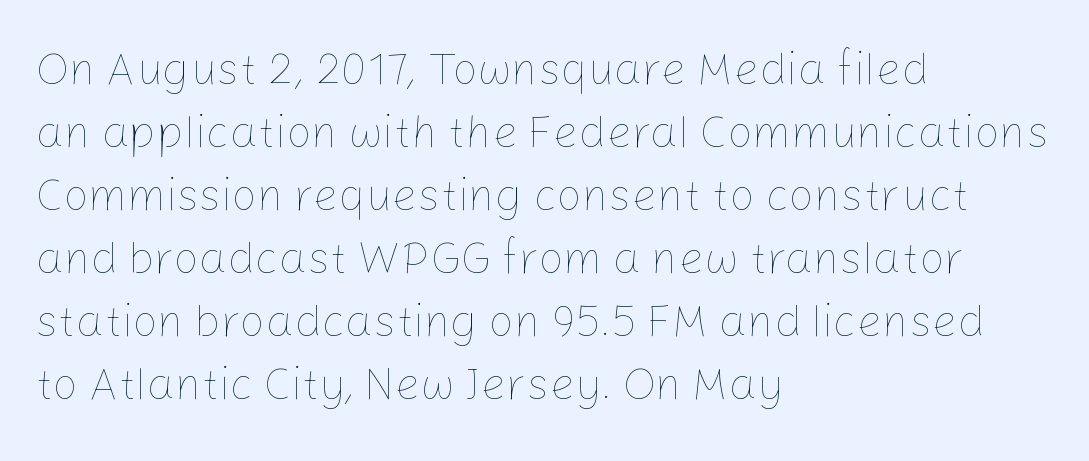
Decoration check: the copy has no underline. Notice how the stems are strictly vertical — no italics here. Notice how the passage keeps a crisp vertical edge on the left only. Regular leading. Is the stroke heavy? The answer is a plain regular-or-lighter.
